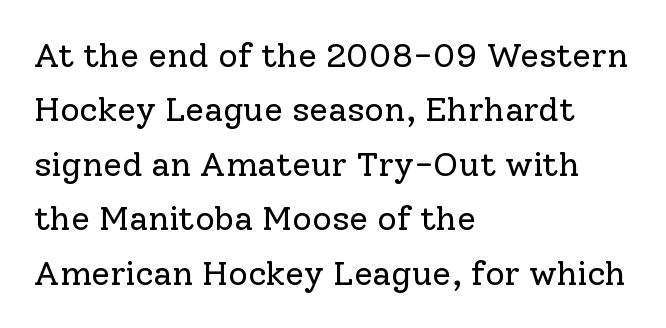
The image shows 34 px regular-weight serif type, upright; set left-aligned, normal line spacing (1.6x), normal letter spacing, not underlined; low stroke contrast and a medium x-height.
